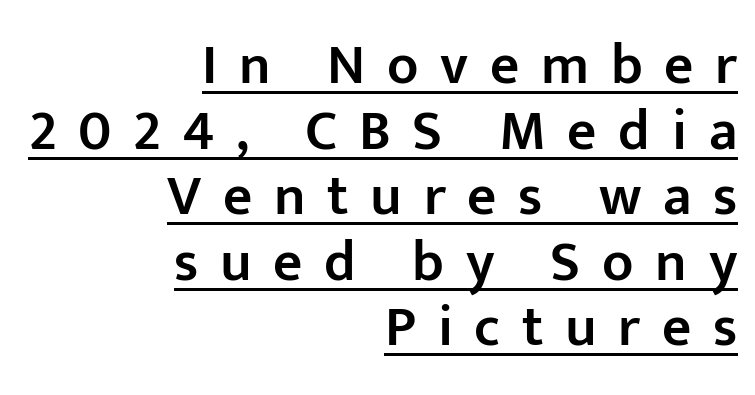
The lines are packed closely together with very little leading. Each line of the rendering has a horizontal stroke beneath the glyphs. Think of a printed novel: that variable character pitch is what you see here. No feet cap the strokes, marking this as sans-serif type. Every character sits straight up, as roman type does.
